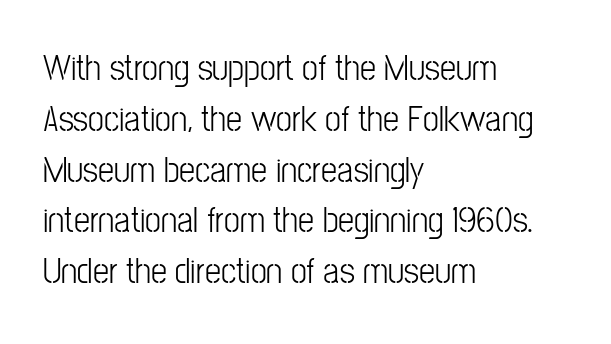
The image shows 36 px light, condensed sans-serif type, upright; set left-aligned, normal line spacing (1.41x), normal letter spacing, not underlined; low stroke contrast and a medium x-height.
